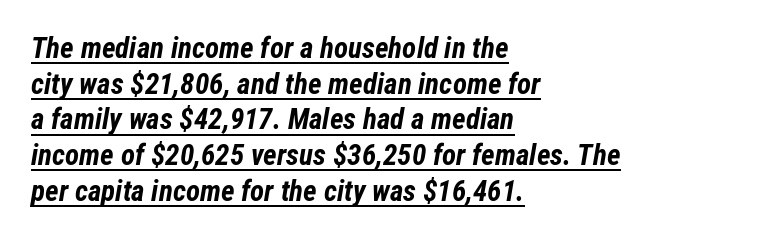
Note the varied advance widths — an 'i' is clearly narrower than an 'm'. Has an underline been added? It has. The rendering uses a bold face; every stroke is thick and dark. If you drew a line through each stem, it would be angled.
